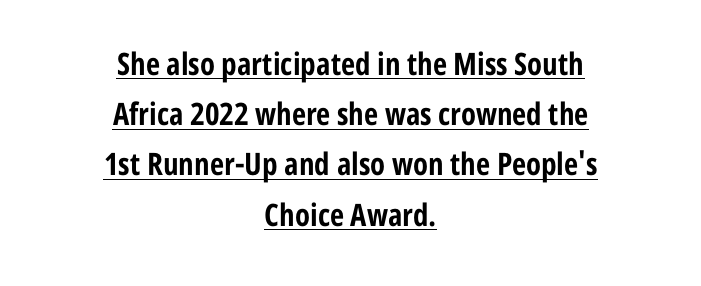
The image shows 31 px bold, condensed sans-serif type, upright; set centered, normal line spacing (1.62x), normal letter spacing, underlined; low stroke contrast and a medium x-height.
